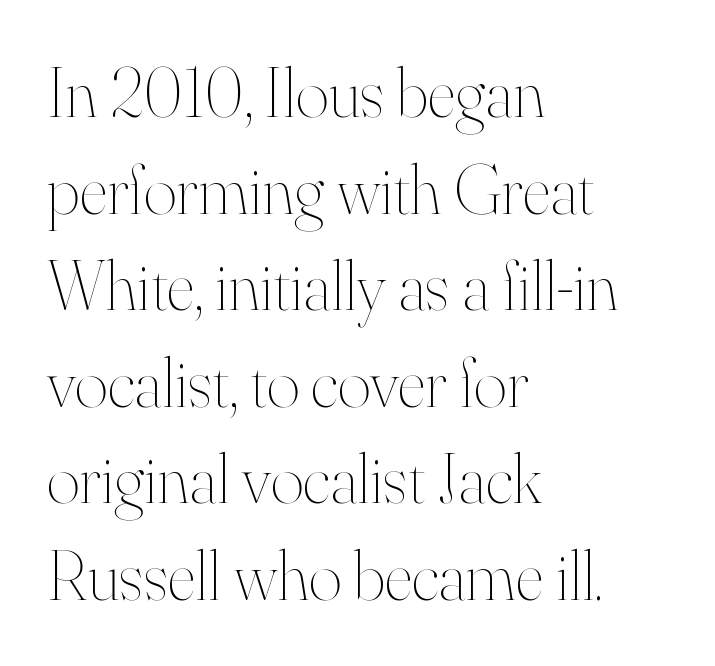
The paragraph shown leans on its left margin. Beneath every word, the page is bare. Think standard paragraph weight, or any step lighter than that. What stands out about the letter spacing? Nothing — it is the standard amount.
